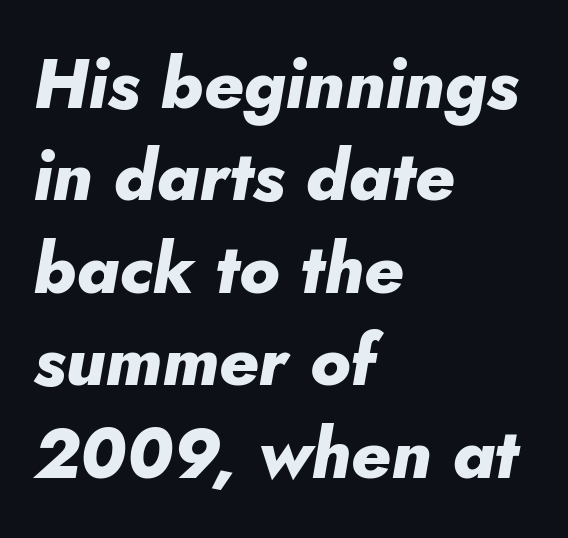
The image shows 70 px heavy type, italic (leaning right); set left-aligned, normal line spacing (1.32x), normal letter spacing, not underlined; low stroke contrast and a small x-height.
